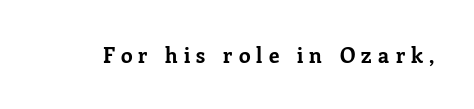
The image shows 21 px bold type, upright; set unusually wide letter spacing (+0.3 em), not underlined.
